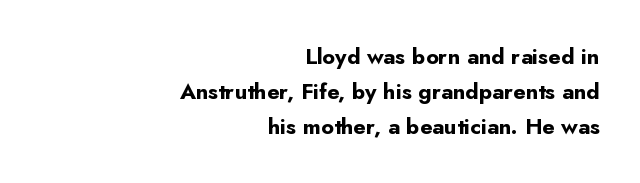
The image shows 22 px bold type, upright; set right-aligned, normal line spacing (1.58x), normal letter spacing, not underlined.
